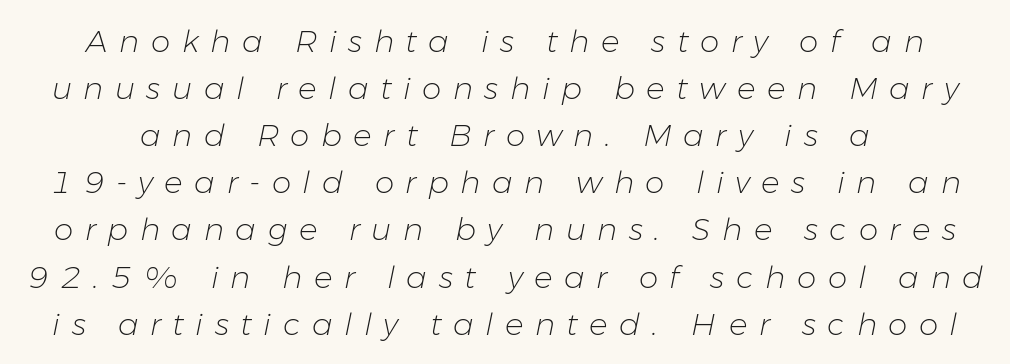
What stands out about the letter spacing? Its width — letters are far apart. The foot of each line stays bare and open. Weight class: somewhere from thin through regular. What's the leading like? Ordinary, nothing unusual.
